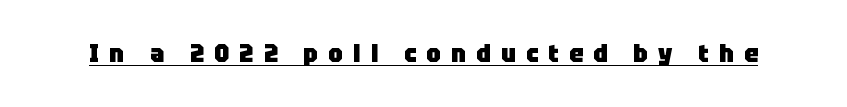
Q: Is the text bold? A: Yes.
Q: Is the text italic (slanted)? A: No, it is upright.
Q: Is the text underlined? A: Yes.
Q: Is the spacing between letters normal or unusually wide? A: Unusually wide.
